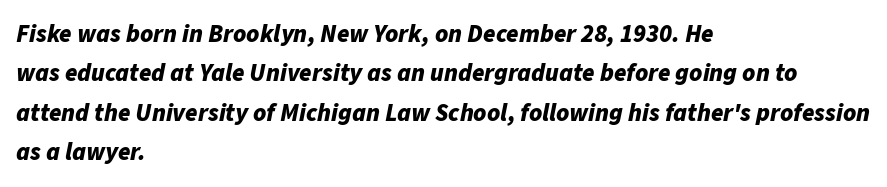
Q: Is the text bold? A: Yes.
Q: Is the text italic (slanted)? A: Yes, it leans right by about 11 degrees.
Q: Is the text underlined? A: No.
Q: How is the paragraph aligned? A: Left-aligned.
Q: Is the spacing between letters normal or unusually wide? A: Normal.
Q: Is the spacing between lines tight, normal or loose? A: Normal.
